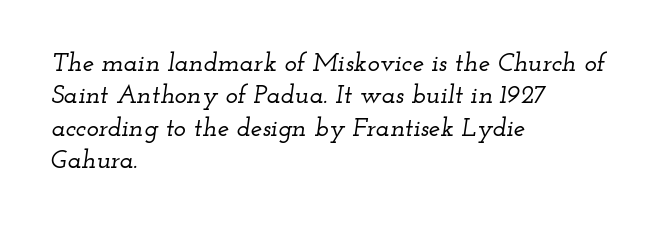
{"italic": "yes", "lean": "right", "slant_degrees": 12, "underline": "no", "align": "left", "line_spacing": "normal", "line_spacing_ratio": 1.25, "letter_spacing": "normal", "letter_spacing_em": 0.0, "glyph_px": 26}
